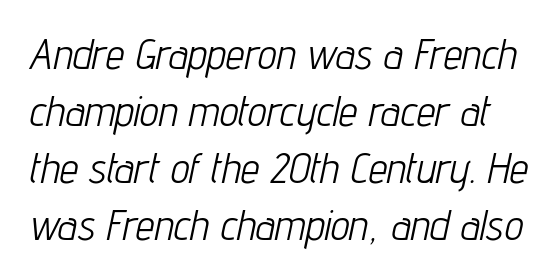
The image shows 42 px light, condensed type, italic (leaning right); set normal line spacing (1.36x), normal letter spacing, not underlined; low stroke contrast and a medium x-height.
